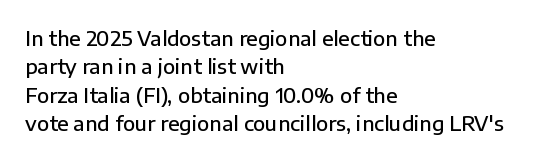
Q: Is the text bold? A: Semi-bold.
Q: Is the text italic (slanted)? A: No, it is upright.
Q: Is the text underlined? A: No.
Q: How is the paragraph aligned? A: Left-aligned.
Q: Is the spacing between letters normal or unusually wide? A: Normal.
Q: Is the spacing between lines tight, normal or loose? A: Normal.
